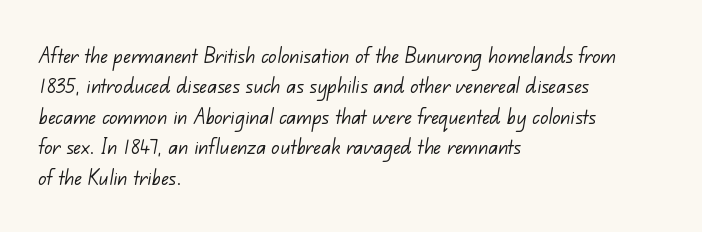
The image shows 25 px text type; set left-aligned, line spacing 1.22x, normal letter spacing, not underlined.
